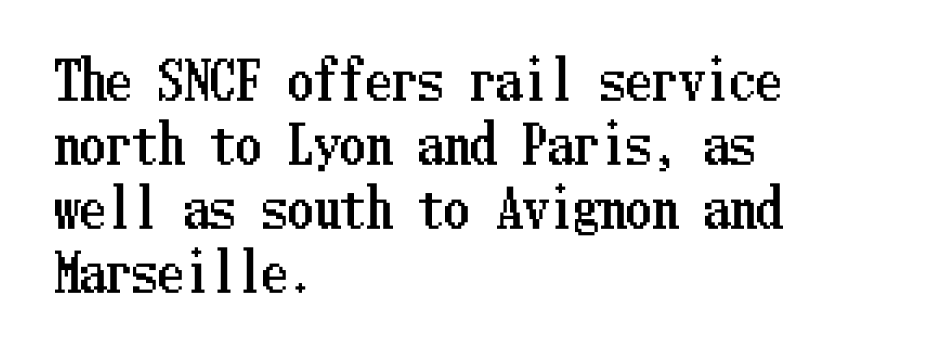
Q: Is the text italic (slanted)? A: No, it is upright.
Q: Is the text underlined? A: No.
Q: How is the paragraph aligned? A: Left-aligned.
Q: Is the spacing between letters normal or unusually wide? A: Normal.
Q: Width (condensed, normal, or wide)? A: Condensed.
Q: Stroke contrast? A: Low.
Q: x-height? A: Medium.
